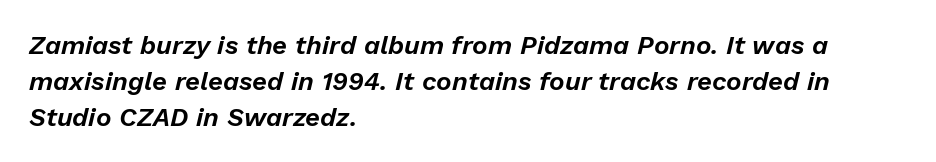
Q: Is the text italic (slanted)? A: Yes, it leans right by about 13 degrees.
Q: Is the text underlined? A: No.
Q: How is the paragraph aligned? A: Left-aligned.
Q: Is the spacing between letters normal or unusually wide? A: Normal.
Q: Is the spacing between lines tight, normal or loose? A: Normal.
